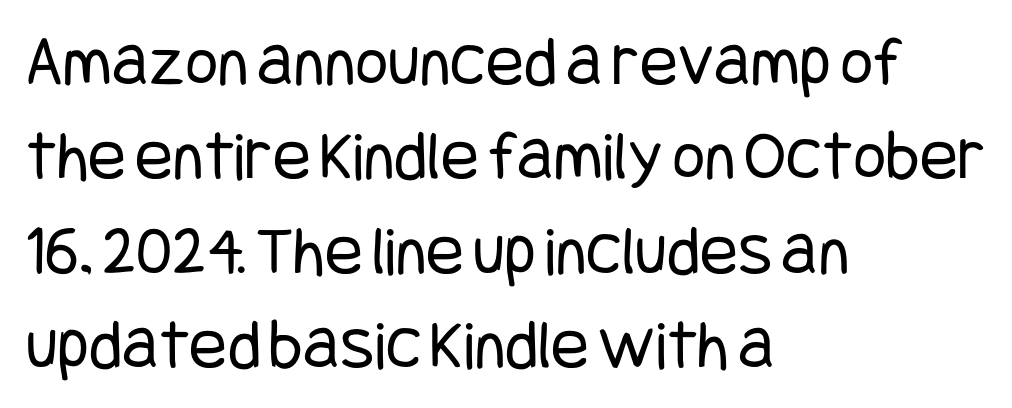
{"serif": "no", "italic": "no", "bold": "no", "weight": "regular", "width": "condensed", "stroke_contrast": "low", "x_height": "large", "underline": "no", "align": "left", "line_spacing": "normal", "line_spacing_ratio": 1.33, "letter_spacing": "normal", "letter_spacing_em": 0.0, "glyph_px": 71}
